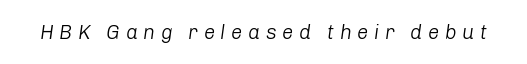
The image shows 20 px text type, italic (leaning right); set unusually wide letter spacing (+0.28 em), not underlined.
